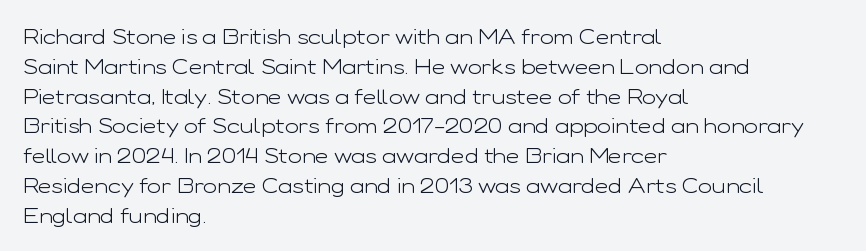
Q: Is the text bold? A: No.
Q: Is the text italic (slanted)? A: No, it is upright.
Q: Is the text underlined? A: No.
Q: How is the paragraph aligned? A: Left-aligned.
Q: Is the spacing between letters normal or unusually wide? A: Normal.
Q: Is the spacing between lines tight, normal or loose? A: Normal.
